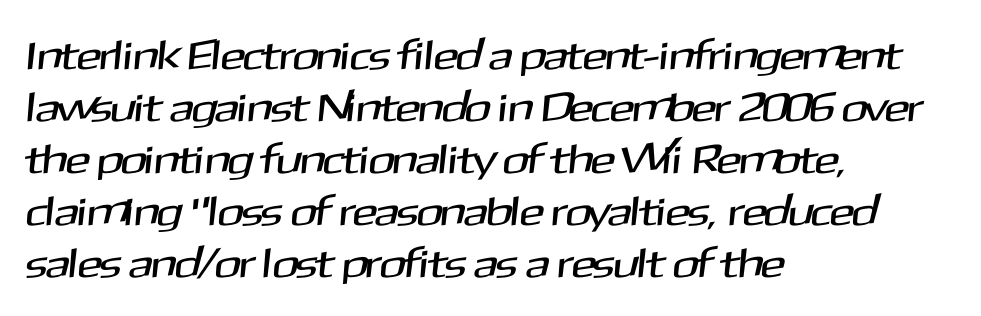
{"serif": "no", "width": "normal", "stroke_contrast": "medium", "x_height": "medium", "monospaced": "no", "underline": "no", "align": "left", "line_spacing": "normal", "line_spacing_ratio": 1.27, "letter_spacing": "normal", "letter_spacing_em": 0.0, "glyph_px": 41}
